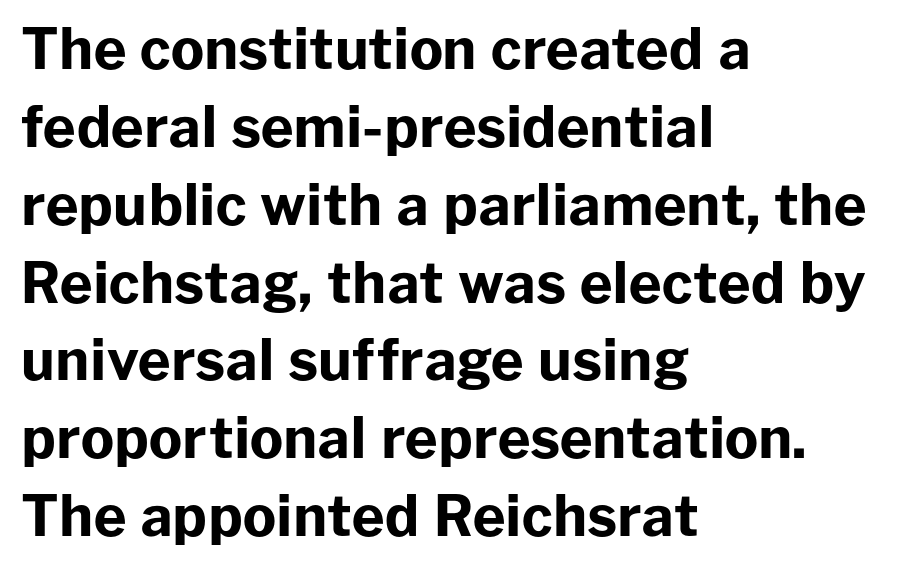
The image shows 56 px bold sans-serif type, upright; set left-aligned, normal line spacing (1.39x), normal letter spacing, not underlined; low stroke contrast and a medium x-height.
